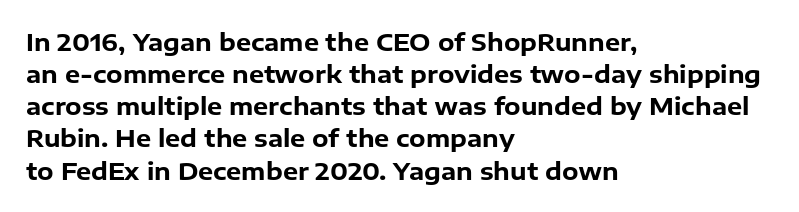
Q: Is the text bold? A: Yes.
Q: Is the text italic (slanted)? A: No, it is upright.
Q: Is the text underlined? A: No.
Q: How is the paragraph aligned? A: Left-aligned.
Q: Is the spacing between letters normal or unusually wide? A: Normal.
Q: Is the spacing between lines tight, normal or loose? A: Normal.
